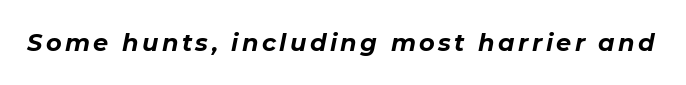
The sample has been set heavy, in full bold. The words here are not underlined. The typography opts for an oblique posture over an upright one.
